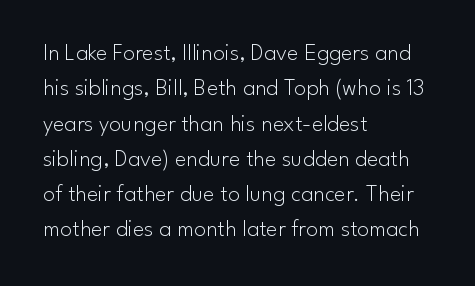
Tracking value appears to be zero — textbook default spacing. Posture: straight, roman, zero tilt. Leftover space on each line is placed entirely after the last word. This is not heavy type; no bold has been used.
